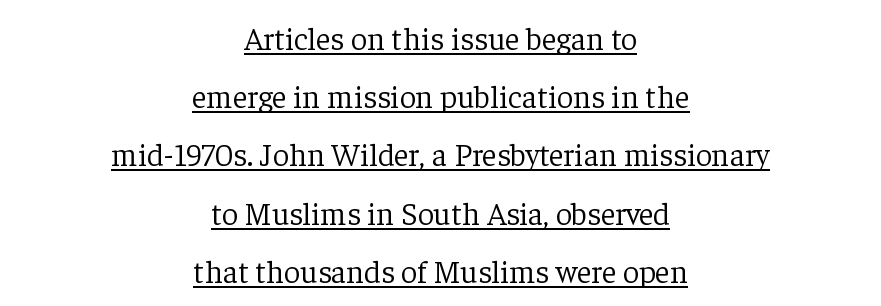
The image shows 32 px light serif type, upright; set centered, line spacing 1.82x, normal letter spacing, underlined; low stroke contrast and a medium x-height.
